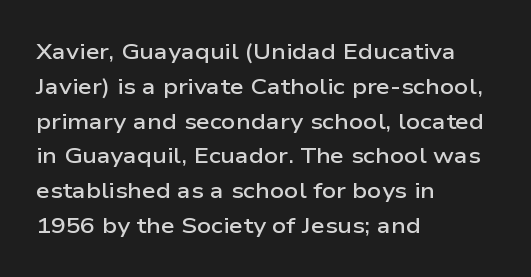
The image shows 22 px text type, upright; set left-aligned, normal line spacing (1.58x), normal letter spacing, not underlined.
